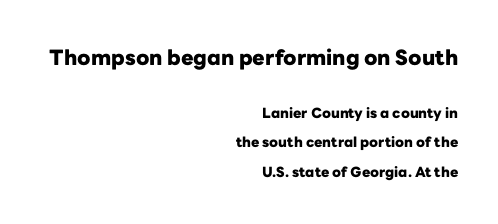
Q: Is the text bold? A: Yes.
Q: Is the text italic (slanted)? A: No, it is upright.
Q: Is the text underlined? A: No.
Q: How is the paragraph aligned? A: Right-aligned.
Q: Is the spacing between letters normal or unusually wide? A: Normal.
Q: Is the spacing between lines tight, normal or loose? A: Loose.
Q: Which block of text is set in a larger size, the first (top) or the second (bottom)? A: The first (top) one.
